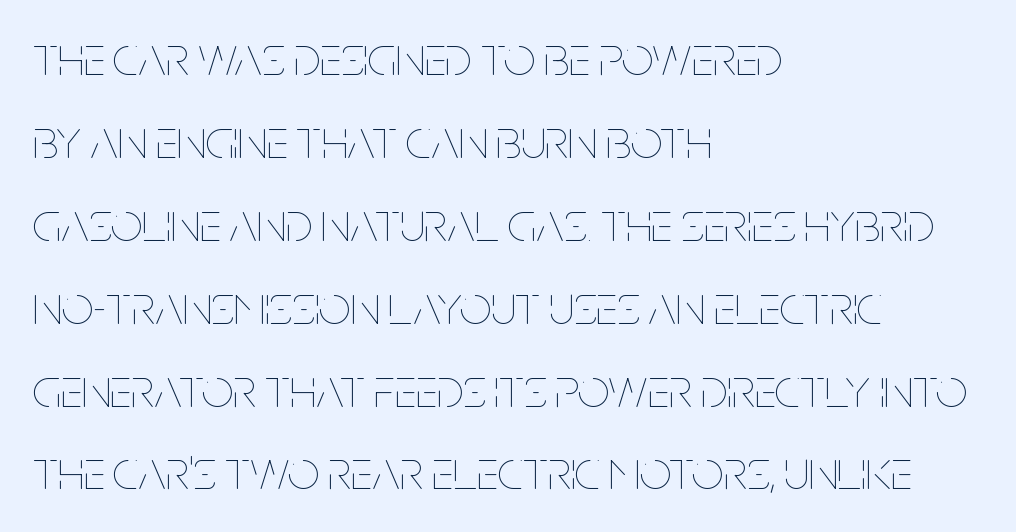
Casual observation: everything's shoved over to the left. Students, observe: this is what conventionally led text looks like. Here the designer chose a conventional face with non-uniform glyph widths. The space beneath each line is pristine and unruled.
